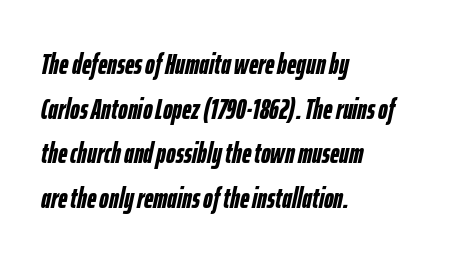
Q: Is the text bold? A: Yes.
Q: Is the text italic (slanted)? A: Yes, it leans right by about 12 degrees.
Q: Is the text underlined? A: No.
Q: How is the paragraph aligned? A: Left-aligned.
Q: Is the spacing between letters normal or unusually wide? A: Normal.
Q: Is the spacing between lines tight, normal or loose? A: Normal.
Q: Width (condensed, normal, or wide)? A: Condensed.
Q: Stroke contrast? A: Low.
Q: x-height? A: Medium.
Q: Monospaced? A: No.
